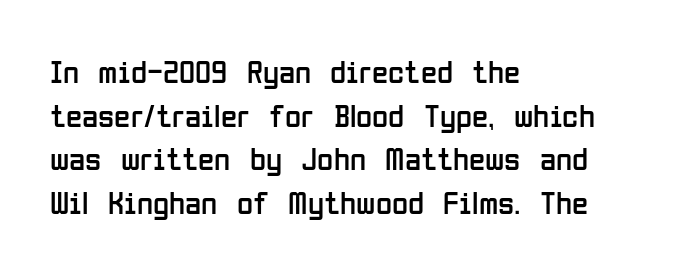
Q: Is the text bold? A: No.
Q: Is the text italic (slanted)? A: No, it is upright.
Q: Is the typeface a serif or a sans-serif typeface? A: Sans-serif.
Q: Is the text underlined? A: No.
Q: How is the paragraph aligned? A: Left-aligned.
Q: Is the spacing between letters normal or unusually wide? A: Normal.
Q: Is the spacing between lines tight, normal or loose? A: Normal.
Q: Width (condensed, normal, or wide)? A: Condensed.
Q: Stroke contrast? A: Low.
Q: x-height? A: Medium.
Q: Monospaced? A: No.
